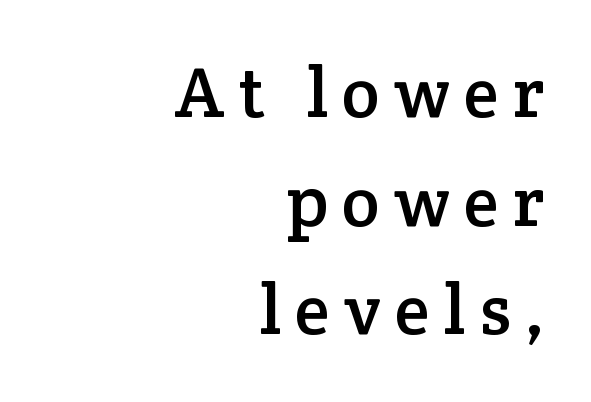
{"serif": "yes", "italic": "no", "width": "normal", "stroke_contrast": "low", "x_height": "medium", "monospaced": "no", "underline": "no", "align": "right", "line_spacing": "normal", "line_spacing_ratio": 1.53, "letter_spacing": "wide", "letter_spacing_em": 0.2, "glyph_px": 71}
